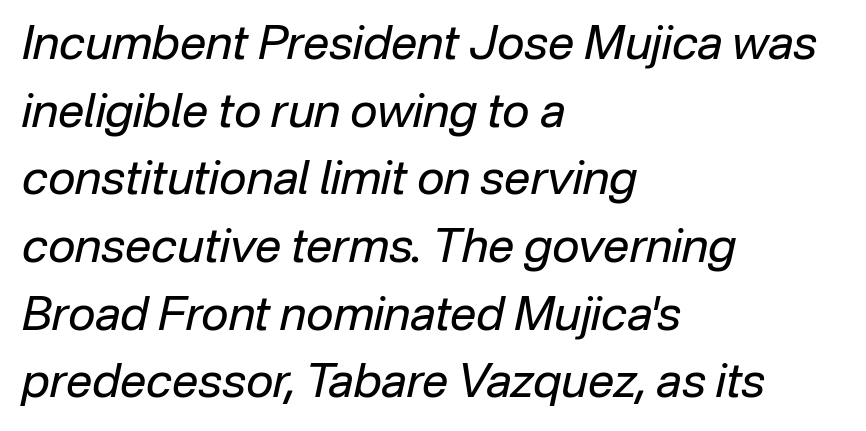
Q: Is the text bold? A: No.
Q: Is the text italic (slanted)? A: Yes, it leans right by about 12 degrees.
Q: Is the text underlined? A: No.
Q: How is the paragraph aligned? A: Left-aligned.
Q: Is the spacing between letters normal or unusually wide? A: Normal.
Q: Is the spacing between lines tight, normal or loose? A: Normal.
Q: Width (condensed, normal, or wide)? A: Normal.
Q: Stroke contrast? A: Low.
Q: x-height? A: Medium.
Q: Monospaced? A: No.
